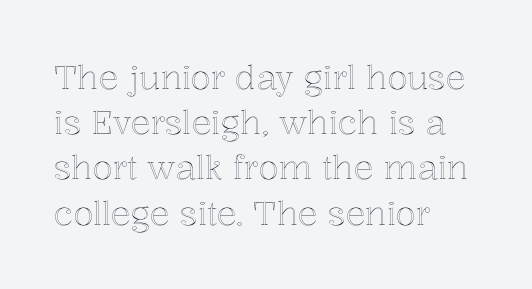
{"italic": "no", "width": "normal", "x_height": "medium", "monospaced": "no", "underline": "no", "align": "left", "line_spacing": "normal", "line_spacing_ratio": 1.37, "letter_spacing": "normal", "letter_spacing_em": 0.0, "glyph_px": 33}
